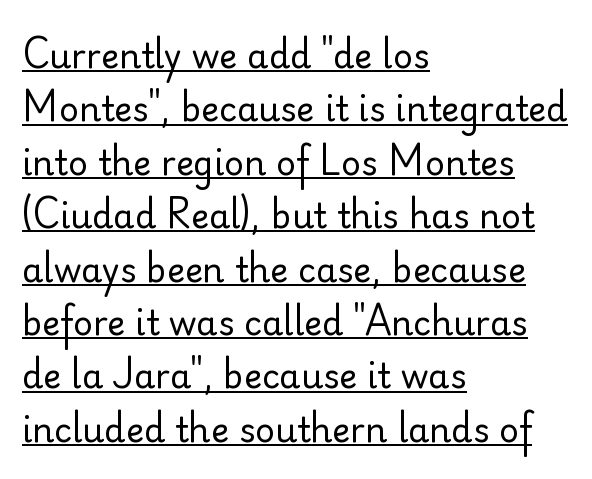
The image shows 34 px regular-weight sans-serif type, upright; set left-aligned, normal line spacing (1.57x), normal letter spacing, underlined; low stroke contrast and a small x-height.
